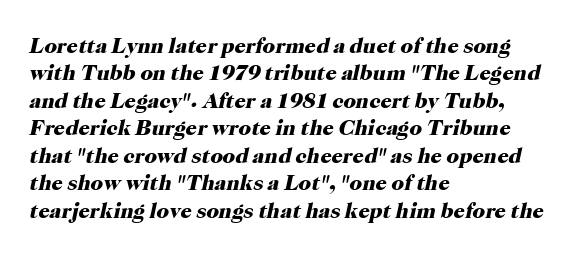
{"italic": "yes", "lean": "right", "slant_degrees": 12, "bold": "yes", "underline": "no", "align": "left", "line_spacing": "normal", "line_spacing_ratio": 1.25, "letter_spacing": "normal", "letter_spacing_em": 0.0, "glyph_px": 22}
